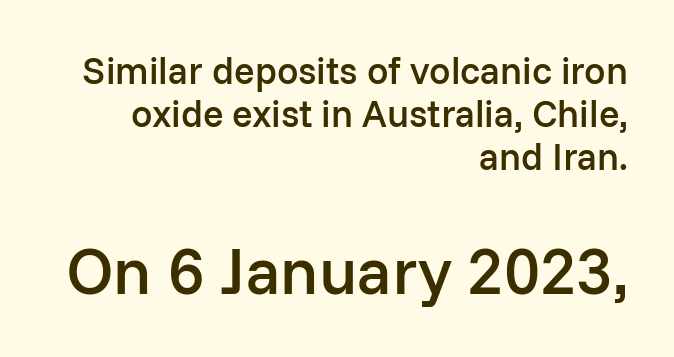
{"serif": "no", "italic": "no", "bold": "semi", "weight": "semibold", "width": "normal", "stroke_contrast": "low", "x_height": "medium", "monospaced": "no", "underline": "no", "align": "right", "line_spacing": "tight", "line_spacing_ratio": 1.13, "letter_spacing": "normal", "letter_spacing_em": 0.0, "larger_block": "second", "size_ratio": 1.74, "glyph_px": 66}
